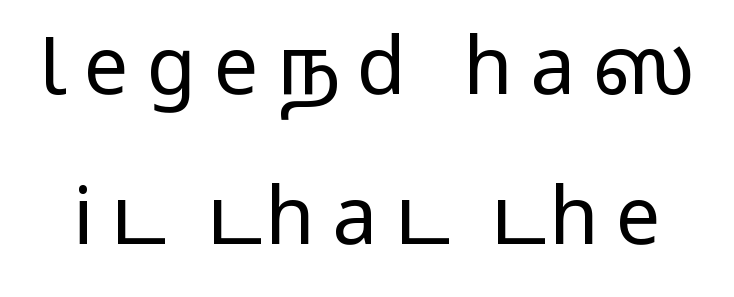
{"serif": "no", "italic": "no", "width": "wide", "stroke_contrast": "medium", "monospaced": "no", "underline": "no", "line_spacing_ratio": 1.87, "letter_spacing": "wide", "letter_spacing_em": 0.22, "glyph_px": 80}
